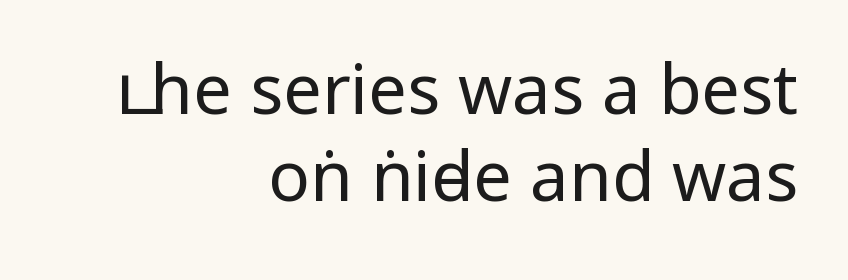
{"serif": "no", "italic": "no", "bold": "no", "weight": "regular", "width": "condensed", "stroke_contrast": "low", "underline": "no", "align": "right", "line_spacing": "normal", "line_spacing_ratio": 1.26, "letter_spacing": "normal", "letter_spacing_em": 0.0, "glyph_px": 69}
